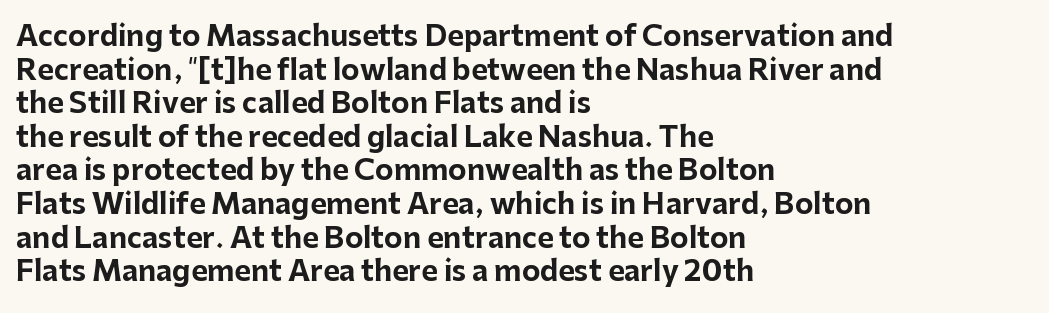
Summary of weight: heavy, a full bold. Upright lettering throughout. Each line starts at the same left margin while the right side varies. You could not count columns in this text — the font is proportionally spaced. The rendering keeps characters at their native spacing. Underlining? Definitely not there.
